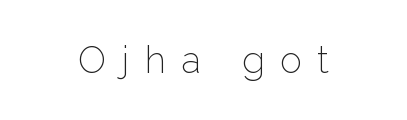
{"serif": "no", "italic": "no", "bold": "no", "weight": "thin", "width": "normal", "stroke_contrast": "low", "x_height": "medium", "monospaced": "no", "underline": "no", "letter_spacing": "wide", "letter_spacing_em": 0.42, "glyph_px": 37}
